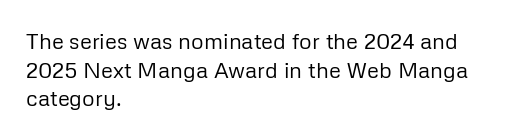
Q: Is the text bold? A: No.
Q: Is the text italic (slanted)? A: No, it is upright.
Q: Is the text underlined? A: No.
Q: How is the paragraph aligned? A: Left-aligned.
Q: Is the spacing between letters normal or unusually wide? A: Normal.
Q: Is the spacing between lines tight, normal or loose? A: Normal.
